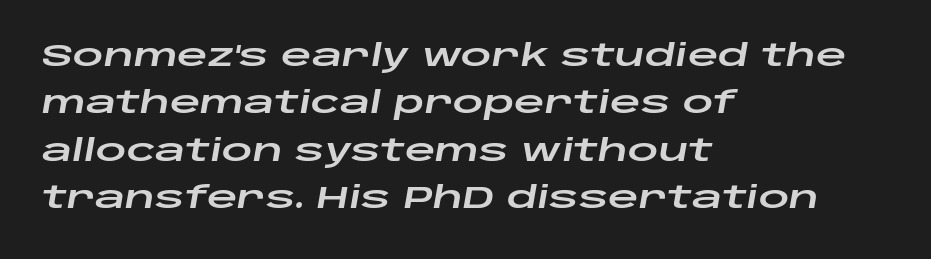
Q: Is the text italic (slanted)? A: Yes, it leans right by about 10 degrees.
Q: Is the text underlined? A: No.
Q: How is the paragraph aligned? A: Left-aligned.
Q: Is the spacing between letters normal or unusually wide? A: Normal.
Q: Is the spacing between lines tight, normal or loose? A: Normal.
Q: Width (condensed, normal, or wide)? A: Wide.
Q: Stroke contrast? A: Low.
Q: x-height? A: Large.
Q: Monospaced? A: No.
